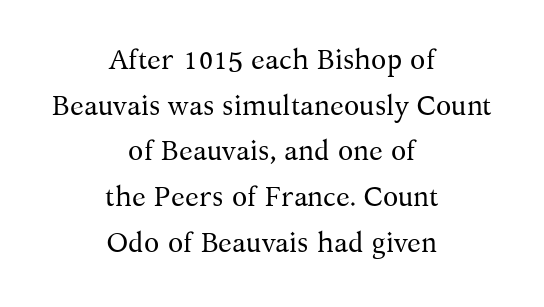
The letters carry serifs — small finishing strokes at the ends of their stems. Leading matches the norm, producing a regular column. Is the block centered? Yes — each line is placed symmetrically about the middle. Each row of text sits above clean, open space.
